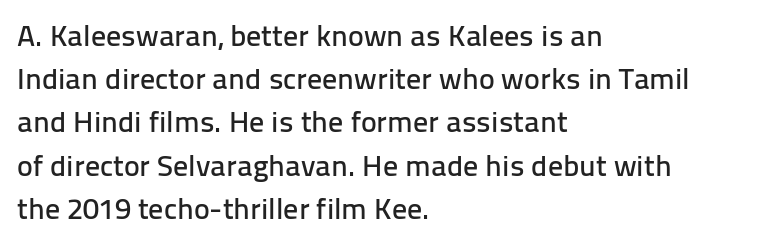
The image shows 30 px sans-serif type, upright; set left-aligned, normal line spacing (1.44x), normal letter spacing, not underlined; low stroke contrast and a medium x-height.
